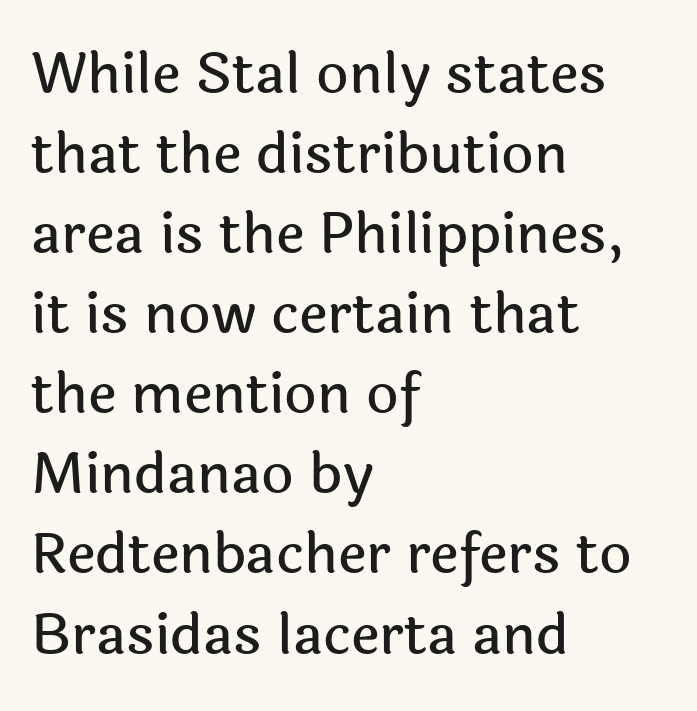
Q: Is the text italic (slanted)? A: No, it is upright.
Q: Is the typeface a serif or a sans-serif typeface? A: Sans-serif.
Q: Is the text underlined? A: No.
Q: How is the paragraph aligned? A: Left-aligned.
Q: Is the spacing between letters normal or unusually wide? A: Normal.
Q: Is the spacing between lines tight, normal or loose? A: Normal.
Q: Width (condensed, normal, or wide)? A: Normal.
Q: x-height? A: Medium.
Q: Monospaced? A: No.
